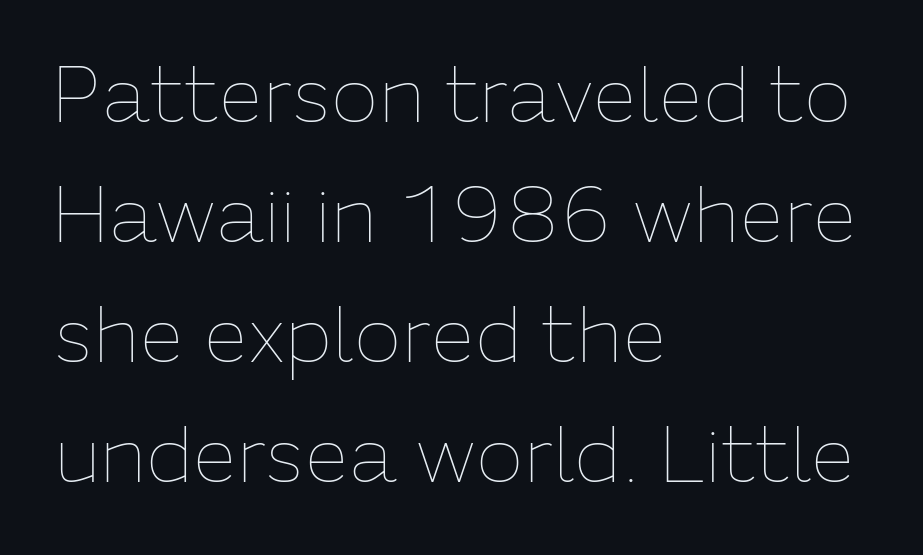
{"italic": "no", "bold": "no", "weight": "thin", "width": "normal", "stroke_contrast": "low", "x_height": "medium", "monospaced": "no", "underline": "no", "align": "left", "line_spacing": "normal", "line_spacing_ratio": 1.52, "letter_spacing": "normal", "letter_spacing_em": 0.0, "glyph_px": 79}
